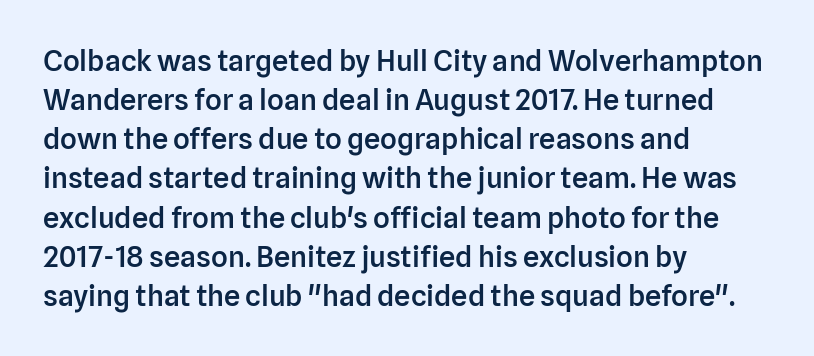
{"serif": "no", "italic": "no", "bold": "semi", "weight": "semibold", "width": "normal", "stroke_contrast": "low", "x_height": "medium", "monospaced": "no", "underline": "no", "align": "left", "line_spacing": "normal", "line_spacing_ratio": 1.35, "letter_spacing": "normal", "letter_spacing_em": 0.0, "glyph_px": 29}
